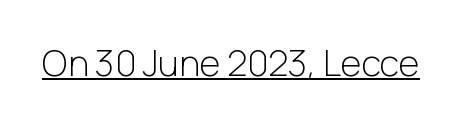
The image shows 36 px light sans-serif type, upright; set normal letter spacing, underlined; low stroke contrast and a medium x-height.
